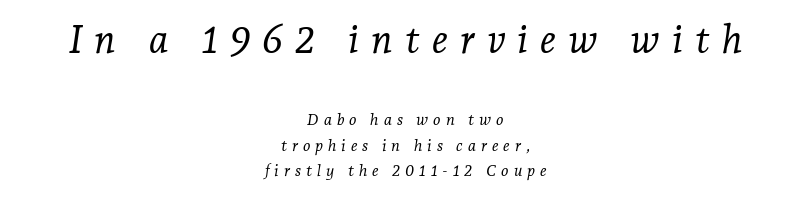
Q: Is the text bold? A: No.
Q: Is the text italic (slanted)? A: Yes, it leans right by about 7 degrees.
Q: Is the typeface a serif or a sans-serif typeface? A: Serif.
Q: Is the text underlined? A: No.
Q: How is the paragraph aligned? A: Centered.
Q: Is the spacing between letters normal or unusually wide? A: Unusually wide.
Q: Is the spacing between lines tight, normal or loose? A: Normal.
Q: Which block of text is set in a larger size, the first (top) or the second (bottom)? A: The first (top) one.
Q: Width (condensed, normal, or wide)? A: Normal.
Q: Stroke contrast? A: Low.
Q: x-height? A: Medium.
Q: Monospaced? A: No.
